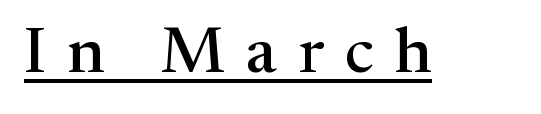
The image shows 65 px serif type, upright; set unusually wide letter spacing (+0.32 em), underlined; medium stroke contrast and a medium x-height.
